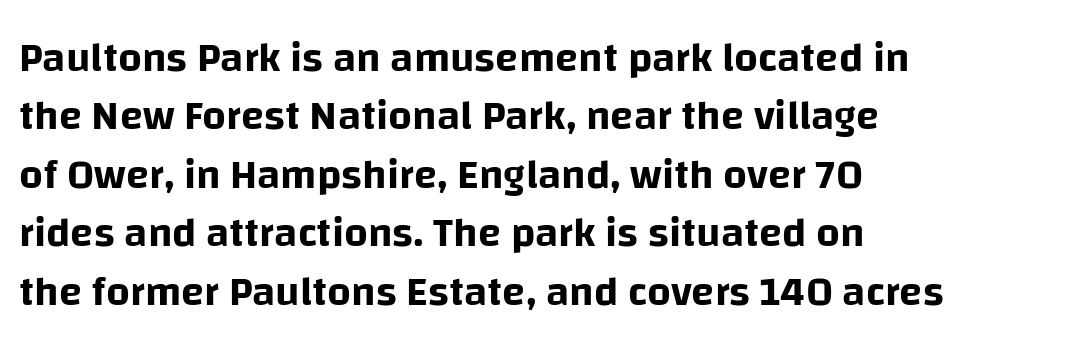
Q: Is the text italic (slanted)? A: No, it is upright.
Q: Is the typeface a serif or a sans-serif typeface? A: Sans-serif.
Q: Is the text underlined? A: No.
Q: How is the paragraph aligned? A: Left-aligned.
Q: Is the spacing between letters normal or unusually wide? A: Normal.
Q: Is the spacing between lines tight, normal or loose? A: Normal.
Q: Width (condensed, normal, or wide)? A: Normal.
Q: Stroke contrast? A: Low.
Q: x-height? A: Large.
Q: Monospaced? A: No.
